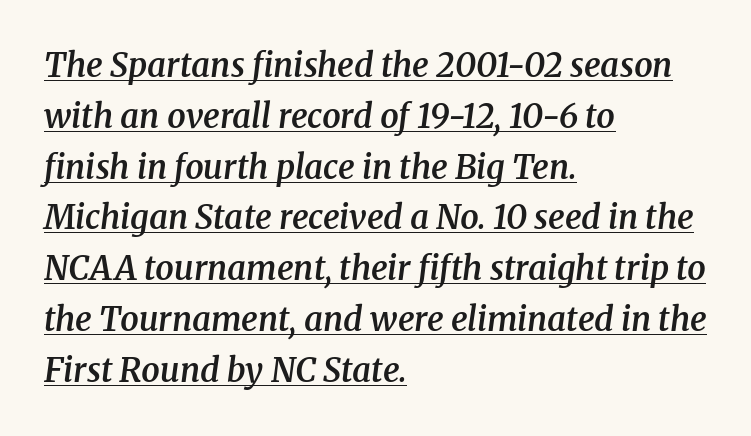
{"serif": "yes", "italic": "yes", "lean": "right", "slant_degrees": 8, "bold": "semi", "weight": "semibold", "width": "normal", "stroke_contrast": "medium", "x_height": "medium", "monospaced": "no", "underline": "yes", "align": "left", "line_spacing": "normal", "line_spacing_ratio": 1.54, "letter_spacing": "normal", "letter_spacing_em": 0.0, "glyph_px": 33}
